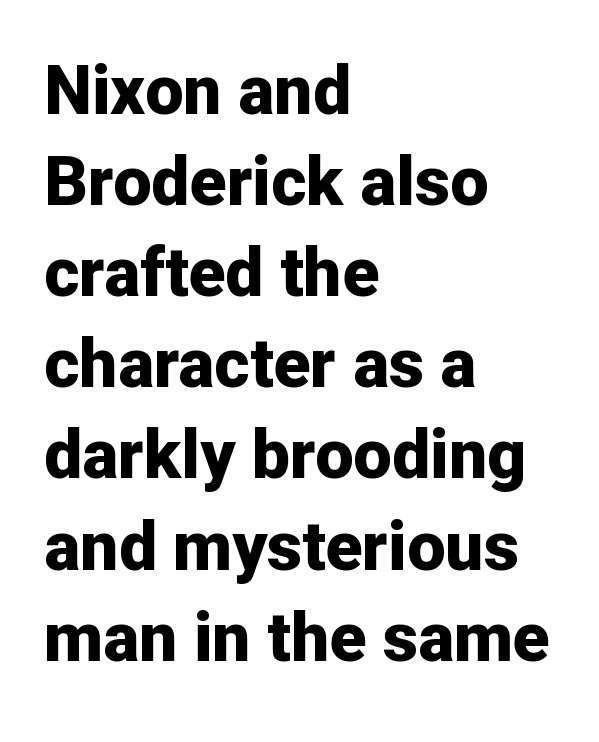
In terms of posture, this sample is upright. Words float on clear page, feet unadorned. Letterform terminals end flat and unadorned throughout the passage. What stands out about the letter spacing? Nothing — it is the standard amount. Evenly set lines give the paragraph a standard silhouette.
